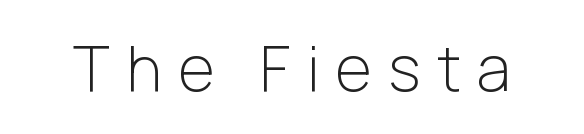
{"serif": "no", "italic": "no", "bold": "no", "weight": "light", "width": "normal", "stroke_contrast": "low", "x_height": "medium", "monospaced": "no", "underline": "no", "letter_spacing": "wide", "letter_spacing_em": 0.27, "glyph_px": 62}
